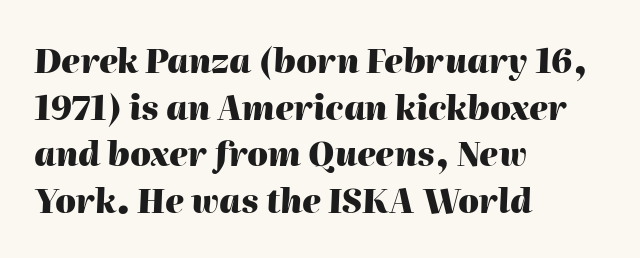
The rendering uses a bold face; every stroke is thick and dark. The area under the type is left untouched. The face used here is proportionally spaced, like ordinary book or web type. The specimen reads as italic at a glance.
